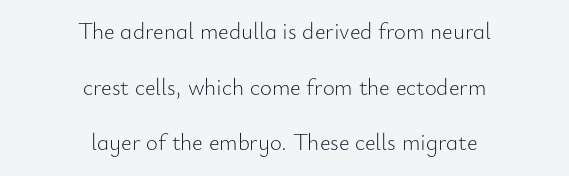
{"italic": "no", "bold": "no", "underline": "no", "align": "center", "line_spacing": "loose", "line_spacing_ratio": 2.42, "letter_spacing": "normal", "letter_spacing_em": 0.0, "glyph_px": 23}
